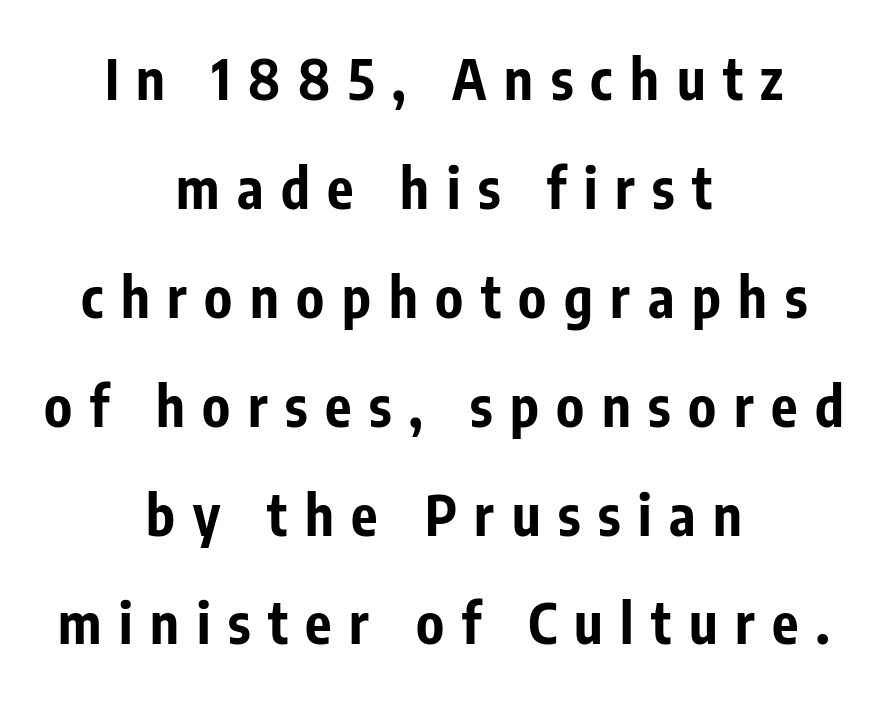
Q: Is the text bold? A: Yes.
Q: Is the text italic (slanted)? A: No, it is upright.
Q: Is the typeface a serif or a sans-serif typeface? A: Sans-serif.
Q: Is the text underlined? A: No.
Q: How is the paragraph aligned? A: Centered.
Q: Is the spacing between letters normal or unusually wide? A: Unusually wide.
Q: Is the spacing between lines tight, normal or loose? A: Loose.
Q: Width (condensed, normal, or wide)? A: Condensed.
Q: Stroke contrast? A: Low.
Q: x-height? A: Medium.
Q: Monospaced? A: No.
